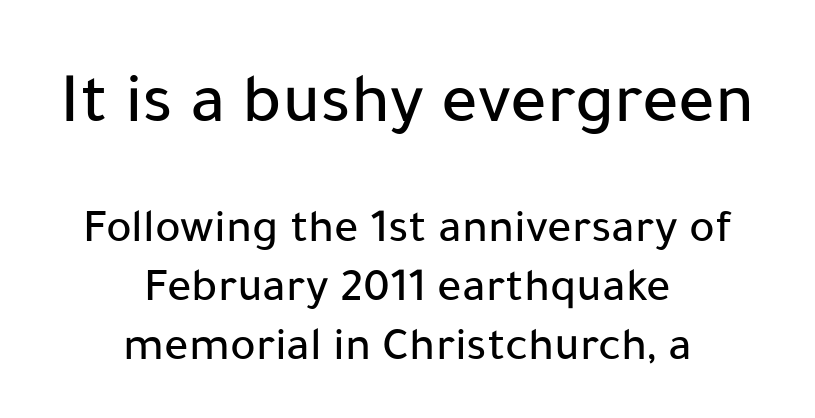
{"serif": "no", "italic": "no", "width": "normal", "stroke_contrast": "low", "x_height": "medium", "monospaced": "no", "underline": "no", "align": "center", "line_spacing_ratio": 1.22, "letter_spacing": "normal", "letter_spacing_em": 0.0, "larger_block": "first", "size_ratio": 1.5, "glyph_px": 72}
